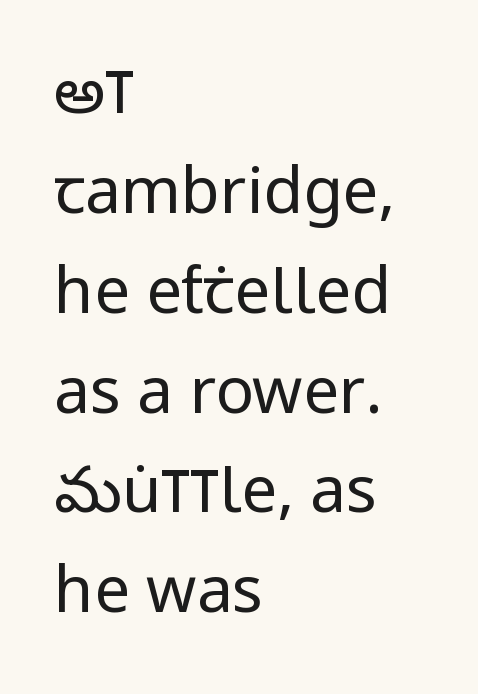
Q: Is the text bold? A: No.
Q: Is the text italic (slanted)? A: No, it is upright.
Q: Is the typeface a serif or a sans-serif typeface? A: Sans-serif.
Q: Is the text underlined? A: No.
Q: How is the paragraph aligned? A: Left-aligned.
Q: Is the spacing between letters normal or unusually wide? A: Normal.
Q: Is the spacing between lines tight, normal or loose? A: Normal.
Q: Width (condensed, normal, or wide)? A: Condensed.
Q: Stroke contrast? A: Low.
Q: x-height? A: Large.
Q: Monospaced? A: No.
